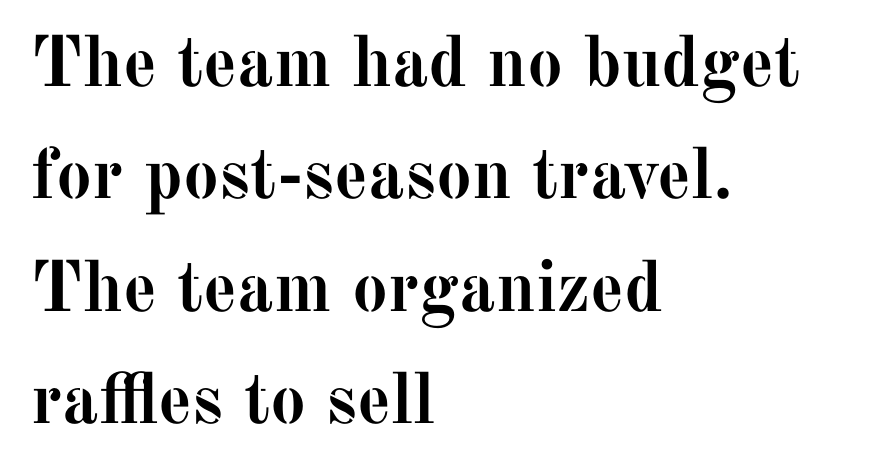
{"serif": "yes", "italic": "no", "bold": "yes", "weight": "semibold", "width": "normal", "stroke_contrast": "medium", "x_height": "medium", "monospaced": "no", "underline": "no", "align": "left", "line_spacing": "normal", "line_spacing_ratio": 1.56, "letter_spacing": "normal", "letter_spacing_em": 0.0, "glyph_px": 72}
